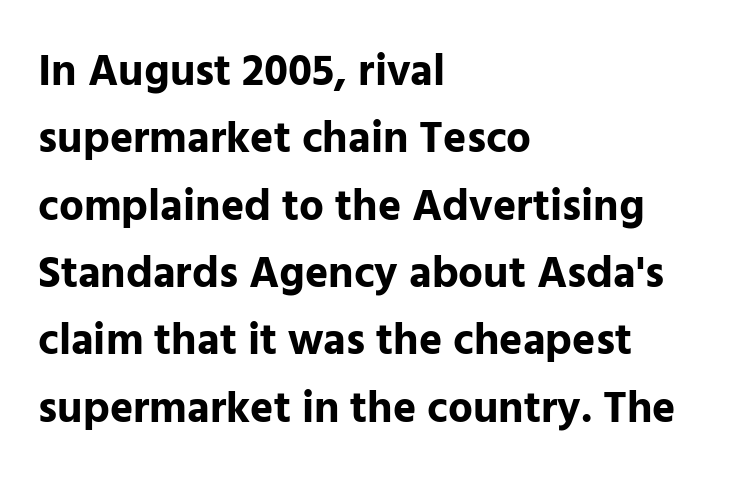
This sample has the flowing, uneven cadence of proportional lettering. How heavy is the stroke? Heavy — this is a bold. Descenders hang freely into open space. Unlike italic type, these characters show no tilt at all.
